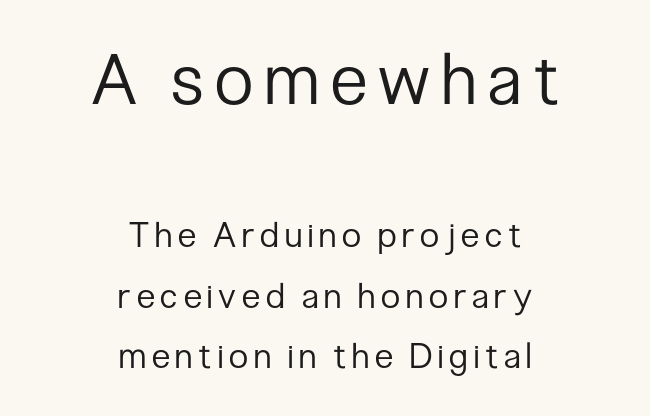
Q: Is the text bold? A: No.
Q: Is the text italic (slanted)? A: No, it is upright.
Q: Is the typeface a serif or a sans-serif typeface? A: Sans-serif.
Q: Is the text underlined? A: No.
Q: How is the paragraph aligned? A: Centered.
Q: Which block of text is set in a larger size, the first (top) or the second (bottom)? A: The first (top) one.
Q: Width (condensed, normal, or wide)? A: Condensed.
Q: Stroke contrast? A: Low.
Q: x-height? A: Medium.
Q: Monospaced? A: No.
